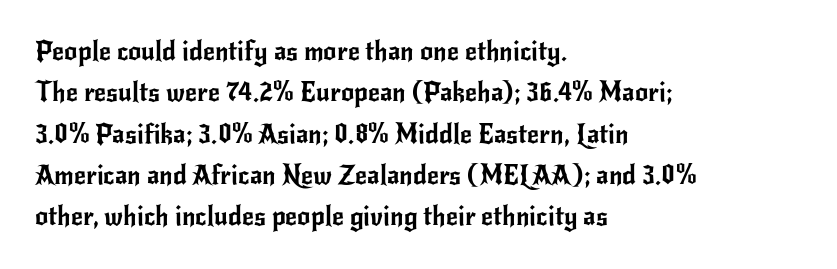
Honestly, there is no underline to notice here at all. Nothing unusual about the tracking: characters are spaced as the font intends. These lines stack with their left ends in a neat column. Posture: vertical. Normally led — the rows are evenly, conventionally spaced.
